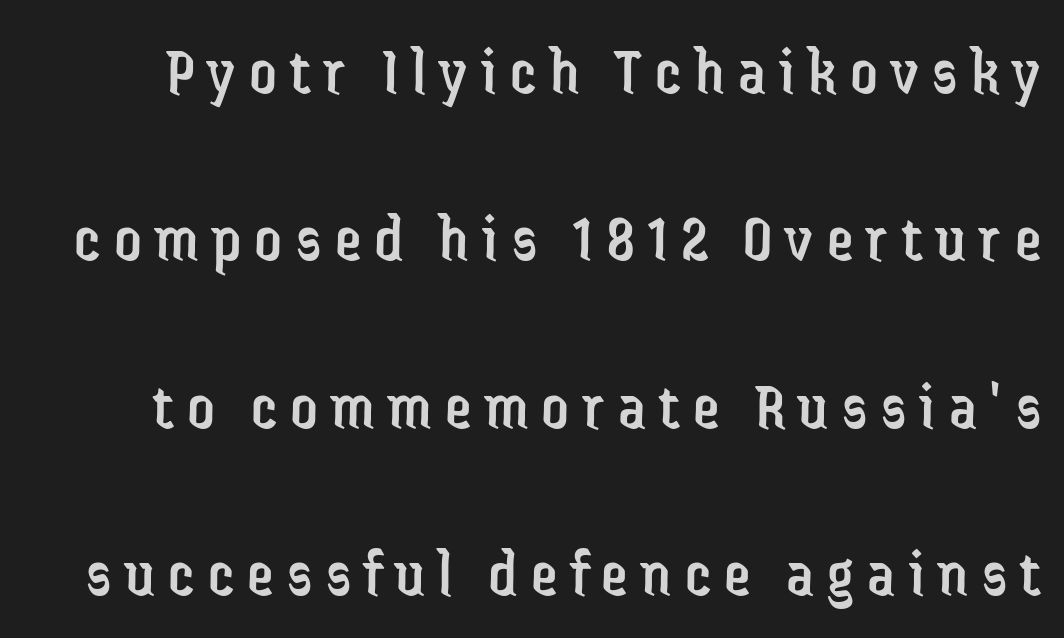
The image shows 67 px regular-weight, condensed sans-serif type, upright; set loose line spacing (2.5x), unusually wide letter spacing (+0.2 em), not underlined; low stroke contrast and a medium x-height.
